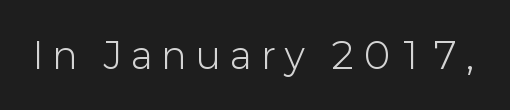
Q: Is the text bold? A: No.
Q: Is the text italic (slanted)? A: No, it is upright.
Q: Is the typeface a serif or a sans-serif typeface? A: Sans-serif.
Q: Is the text underlined? A: No.
Q: Is the spacing between letters normal or unusually wide? A: Unusually wide.
Q: Width (condensed, normal, or wide)? A: Normal.
Q: Stroke contrast? A: Low.
Q: x-height? A: Medium.
Q: Monospaced? A: No.
